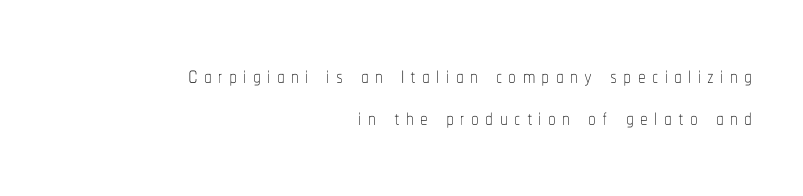
{"italic": "no", "bold": "no", "weight": "thin", "width": "condensed", "stroke_contrast": "low", "x_height": "medium", "monospaced": "no", "underline": "no", "align": "right", "line_spacing": "normal", "line_spacing_ratio": 1.36, "letter_spacing": "wide", "letter_spacing_em": 0.2, "glyph_px": 31}
